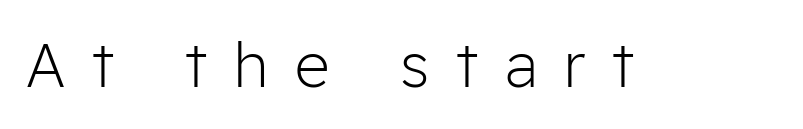
The font sits on the lighter half of the weight spectrum, regular included. Is this a sans? Yes — the strokes have no serifs. A roman cut, with each character standing at attention. A typesetter would call this proportional, since set widths differ per character. Has an underline been added? It has not. Letter spacing: wide.
